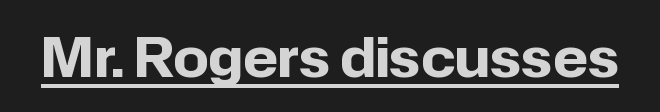
The image shows 55 px bold sans-serif type, upright; set normal letter spacing, underlined; low stroke contrast and a medium x-height.
